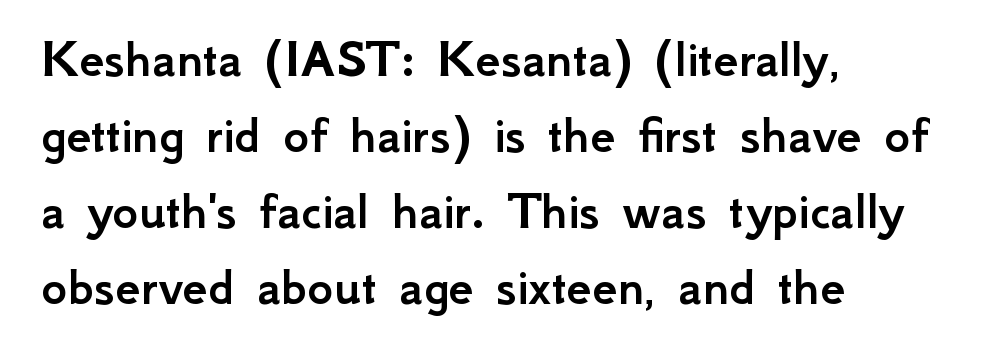
{"serif": "no", "italic": "no", "width": "normal", "stroke_contrast": "low", "x_height": "small", "monospaced": "no", "underline": "no", "align": "left", "line_spacing": "normal", "line_spacing_ratio": 1.36, "letter_spacing": "normal", "letter_spacing_em": 0.0, "glyph_px": 56}
